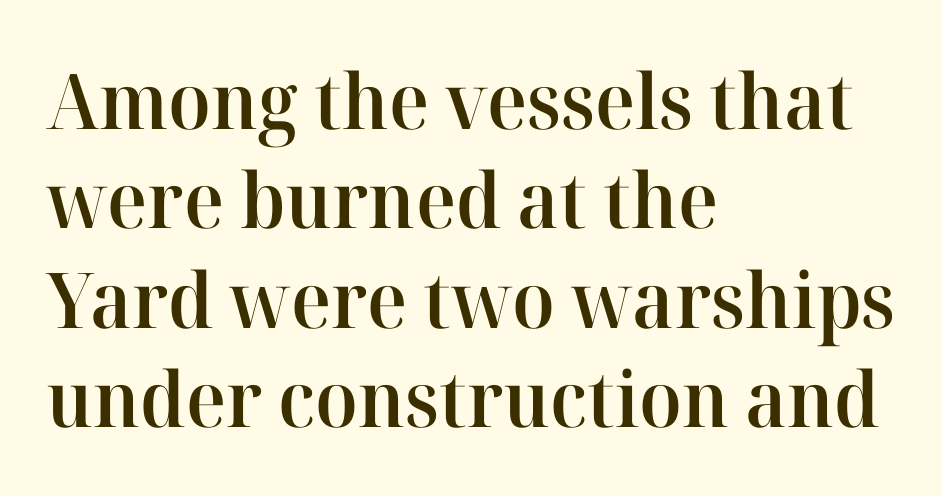
Q: Is the text bold? A: Semi-bold.
Q: Is the text italic (slanted)? A: No, it is upright.
Q: Is the typeface a serif or a sans-serif typeface? A: Serif.
Q: Is the text underlined? A: No.
Q: How is the paragraph aligned? A: Left-aligned.
Q: Is the spacing between letters normal or unusually wide? A: Normal.
Q: Is the spacing between lines tight, normal or loose? A: Normal.
Q: Width (condensed, normal, or wide)? A: Normal.
Q: Stroke contrast? A: High.
Q: x-height? A: Medium.
Q: Monospaced? A: No.
